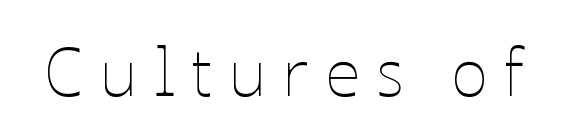
Q: Is the text bold? A: No.
Q: Is the text italic (slanted)? A: No, it is upright.
Q: Is the text underlined? A: No.
Q: Is the spacing between letters normal or unusually wide? A: Unusually wide.
Q: Width (condensed, normal, or wide)? A: Normal.
Q: Stroke contrast? A: Low.
Q: x-height? A: Medium.
Q: Monospaced? A: No.
